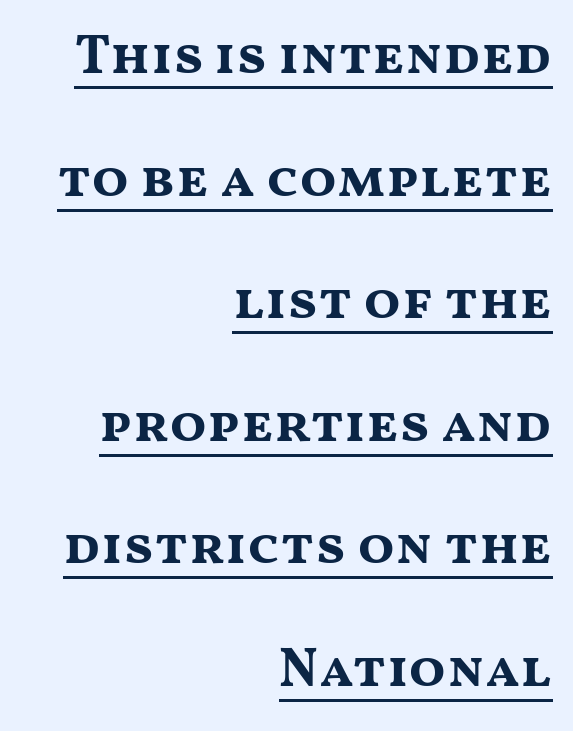
{"serif": "no", "italic": "no", "bold": "yes", "weight": "bold", "width": "wide", "stroke_contrast": "medium", "x_height": "medium", "monospaced": "no", "underline": "yes", "align": "right", "line_spacing": "loose", "line_spacing_ratio": 2.27, "letter_spacing": "normal", "letter_spacing_em": 0.0, "glyph_px": 54}
